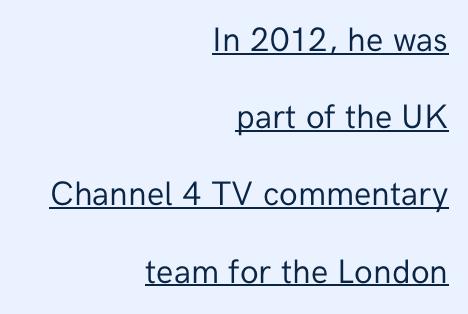
Q: Is the text bold? A: No.
Q: Is the text italic (slanted)? A: No, it is upright.
Q: Is the typeface a serif or a sans-serif typeface? A: Sans-serif.
Q: Is the text underlined? A: Yes.
Q: How is the paragraph aligned? A: Right-aligned.
Q: Is the spacing between letters normal or unusually wide? A: Normal.
Q: Is the spacing between lines tight, normal or loose? A: Loose.
Q: Width (condensed, normal, or wide)? A: Normal.
Q: Stroke contrast? A: Low.
Q: x-height? A: Medium.
Q: Monospaced? A: No.
